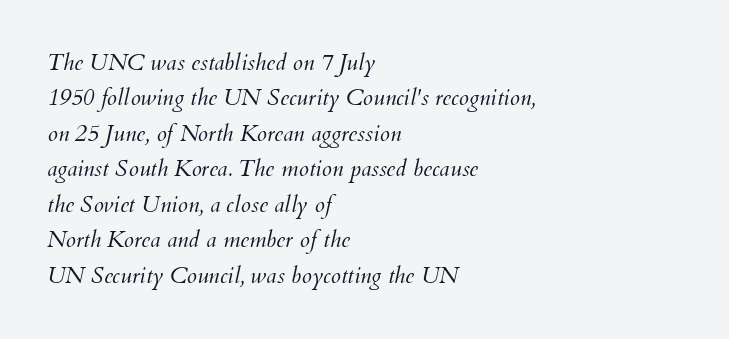
{"italic": "yes", "lean": "right", "slant_degrees": 12, "bold": "no", "underline": "no", "align": "left", "line_spacing": "normal", "line_spacing_ratio": 1.54, "letter_spacing": "normal", "letter_spacing_em": 0.0, "glyph_px": 23}
